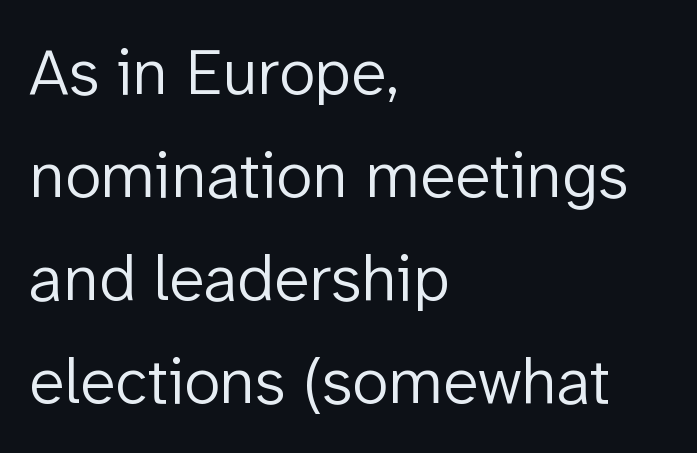
The image shows 66 px light sans-serif type, upright; set left-aligned, normal line spacing (1.56x), normal letter spacing, not underlined; low stroke contrast and a medium x-height.
